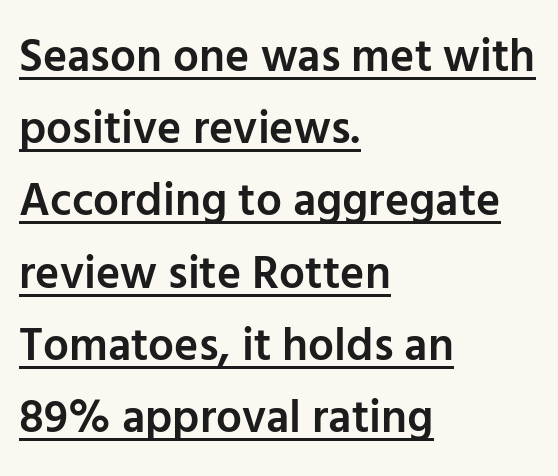
Q: Is the text bold? A: Semi-bold.
Q: Is the text italic (slanted)? A: No, it is upright.
Q: Is the typeface a serif or a sans-serif typeface? A: Sans-serif.
Q: Is the text underlined? A: Yes.
Q: How is the paragraph aligned? A: Left-aligned.
Q: Is the spacing between letters normal or unusually wide? A: Normal.
Q: Is the spacing between lines tight, normal or loose? A: Normal.
Q: Width (condensed, normal, or wide)? A: Normal.
Q: Stroke contrast? A: Low.
Q: x-height? A: Medium.
Q: Monospaced? A: No.
